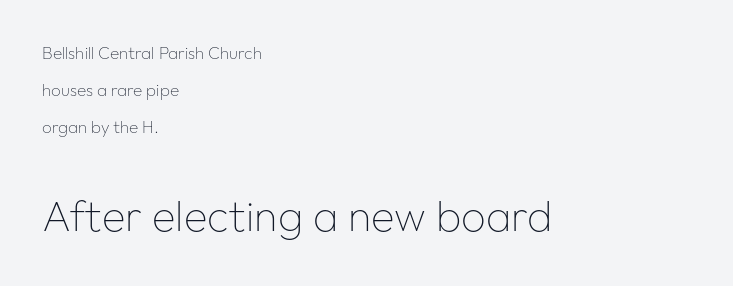
No word sits above an underline. Inter-character spacing is left at the font's built-in metrics. Notice how the passage keeps a crisp vertical edge on the left only. Stroke thickness stays within the range of a standard reading face or lighter. What's the leading like? Stretched, with rows far apart.
